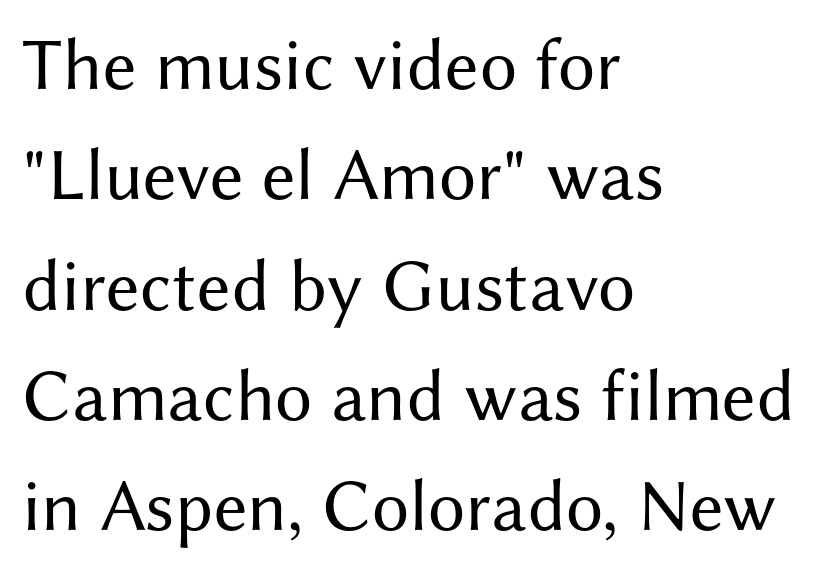
{"serif": "no", "italic": "no", "bold": "no", "weight": "regular", "width": "normal", "stroke_contrast": "medium", "x_height": "medium", "monospaced": "no", "underline": "no", "align": "left", "line_spacing": "normal", "line_spacing_ratio": 1.49, "letter_spacing": "normal", "letter_spacing_em": 0.0, "glyph_px": 74}
